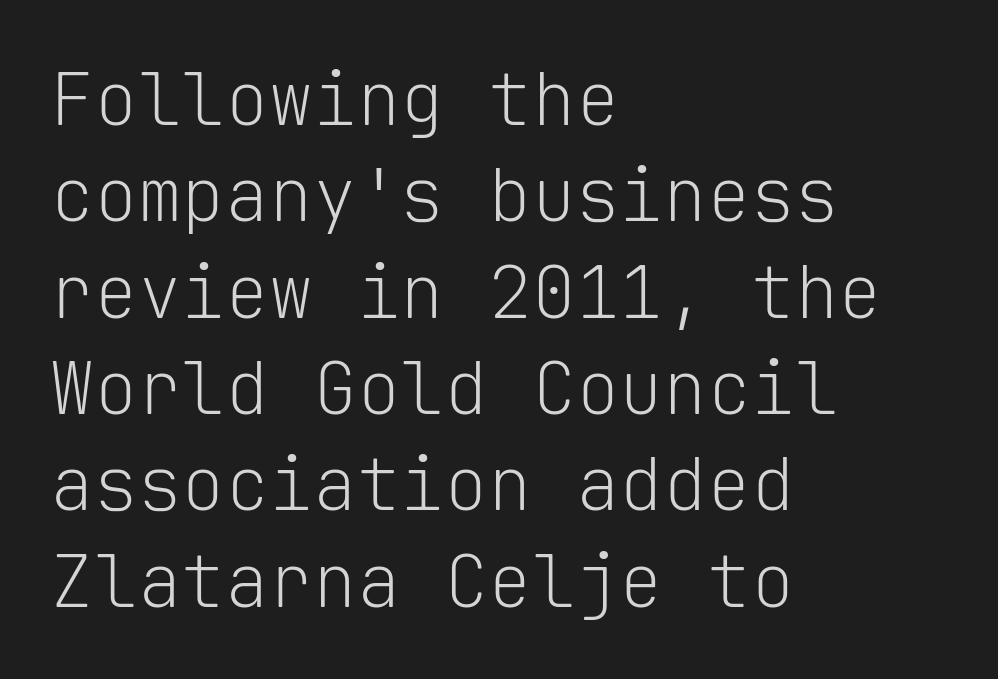
Weight class: somewhere from thin through regular. Each letter, wide or thin by design, is forced into the same width here. The block of text has a typical density, with ordinary space between rows. Words appear dense and cohesive because spacing is normal.
